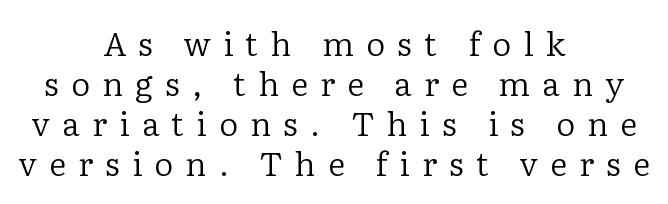
{"serif": "yes", "italic": "no", "bold": "no", "weight": "regular", "width": "normal", "stroke_contrast": "low", "x_height": "medium", "monospaced": "no", "underline": "no", "align": "center", "line_spacing_ratio": 1.21, "letter_spacing": "wide", "letter_spacing_em": 0.37, "glyph_px": 33}
